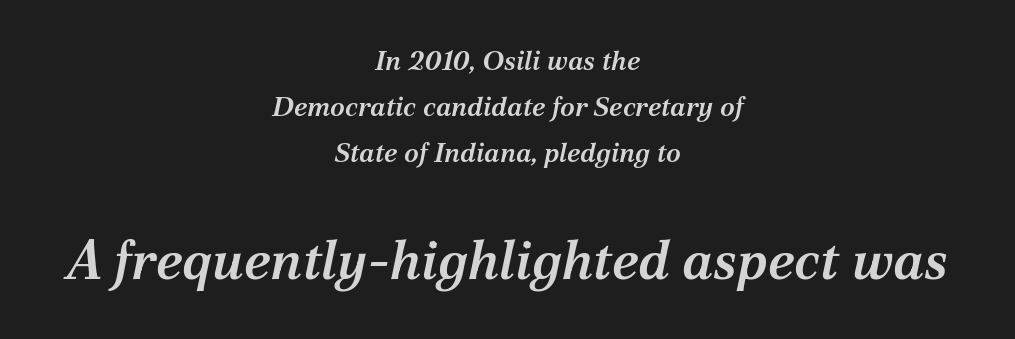
{"serif": "yes", "italic": "yes", "lean": "right", "slant_degrees": 12, "bold": "semi", "weight": "semibold", "width": "normal", "stroke_contrast": "medium", "x_height": "medium", "monospaced": "no", "underline": "no", "align": "center", "line_spacing_ratio": 1.71, "letter_spacing": "normal", "letter_spacing_em": 0.0, "larger_block": "second", "size_ratio": 2.0, "glyph_px": 54}
